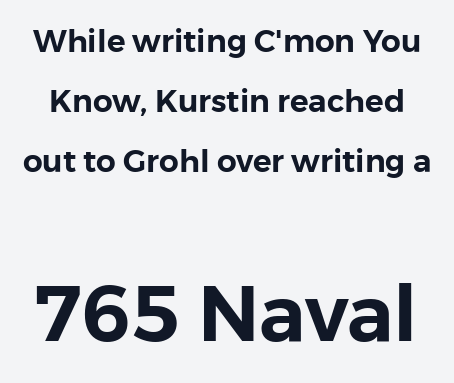
The image shows 78 px sans-serif type, upright; set loose line spacing (1.94x), normal letter spacing, not underlined; the second (bottom) block is 2.52x larger; a medium x-height.
